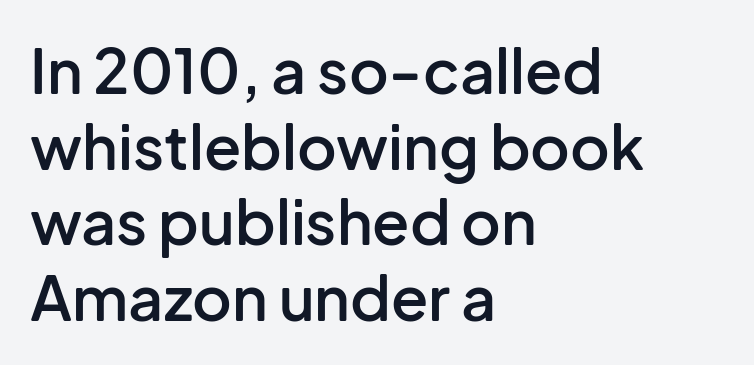
The image shows 61 px semibold sans-serif type, upright; set left-aligned, line spacing 1.24x, normal letter spacing, not underlined; low stroke contrast and a medium x-height.
